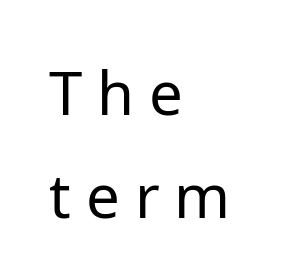
Q: Is the text bold? A: No.
Q: Is the text italic (slanted)? A: No, it is upright.
Q: Is the typeface a serif or a sans-serif typeface? A: Sans-serif.
Q: Is the text underlined? A: No.
Q: How is the paragraph aligned? A: Left-aligned.
Q: Is the spacing between letters normal or unusually wide? A: Unusually wide.
Q: Width (condensed, normal, or wide)? A: Normal.
Q: Stroke contrast? A: Low.
Q: x-height? A: Medium.
Q: Monospaced? A: No.
